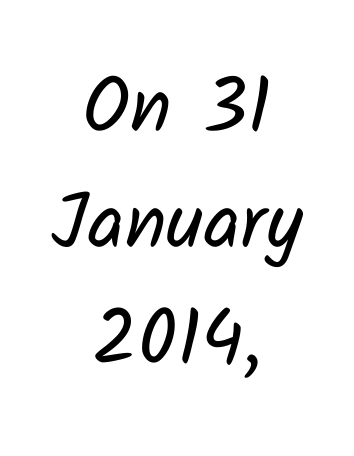
The image shows 78 px regular-weight sans-serif type; set centered, normal line spacing (1.49x), normal letter spacing, not underlined; low stroke contrast and a medium x-height.
